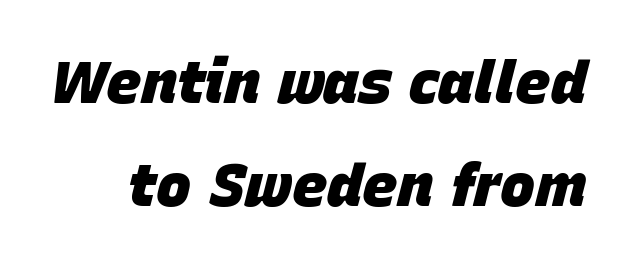
Q: Is the text bold? A: Yes.
Q: Is the text italic (slanted)? A: Yes, it leans right by about 15 degrees.
Q: Is the text underlined? A: No.
Q: Is the spacing between letters normal or unusually wide? A: Normal.
Q: Width (condensed, normal, or wide)? A: Normal.
Q: Stroke contrast? A: Low.
Q: x-height? A: Large.
Q: Monospaced? A: No.
